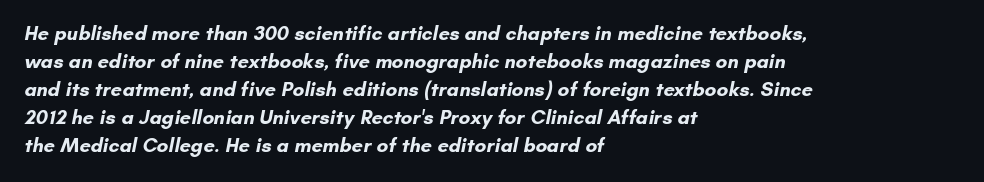
Q: Is the text bold? A: Yes.
Q: Is the text underlined? A: No.
Q: How is the paragraph aligned? A: Left-aligned.
Q: Is the spacing between letters normal or unusually wide? A: Normal.
Q: Is the spacing between lines tight, normal or loose? A: Normal.
